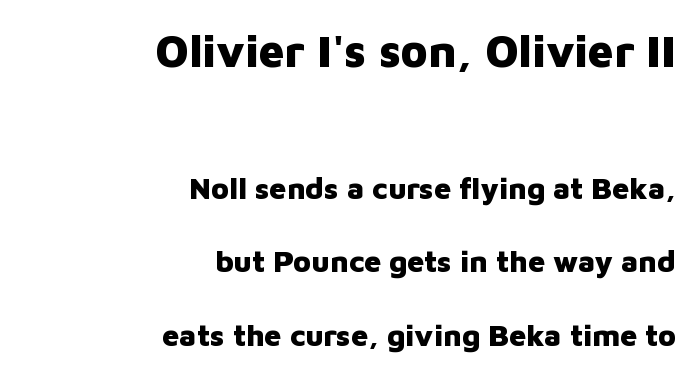
The designer dialed line spacing up above the default. A sans-serif font was chosen for this passage. This sample is right-justified, so line beginnings fall wherever the words allow. No italicization has been applied; the sample stays upright.
